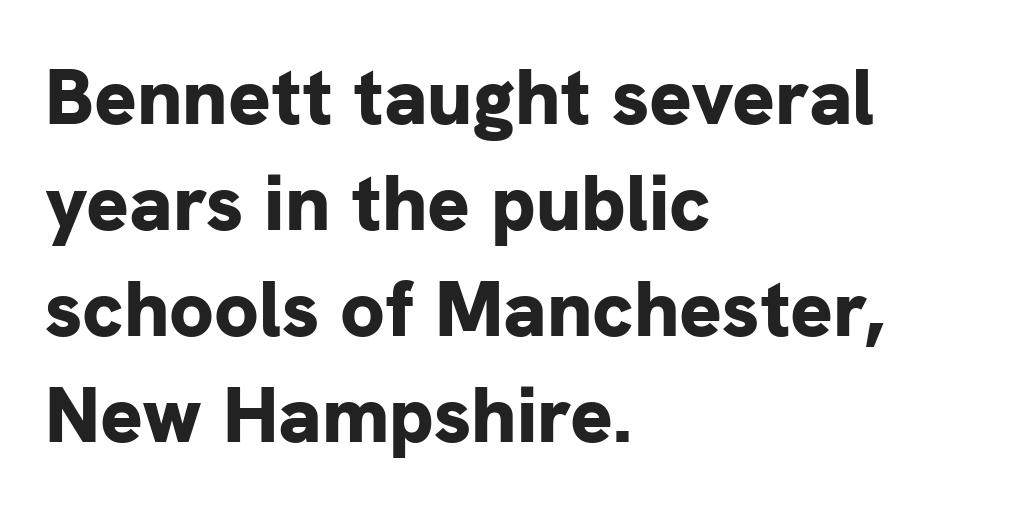
This sample uses a sans-serif face. The sample has been set heavy, in full bold. Upright lettering throughout. Reading down the block, your eye returns to a fixed left position each line. Compared with typical paragraphs, the rows here are spaced about the same. The face used here is proportionally spaced, like ordinary book or web type.
